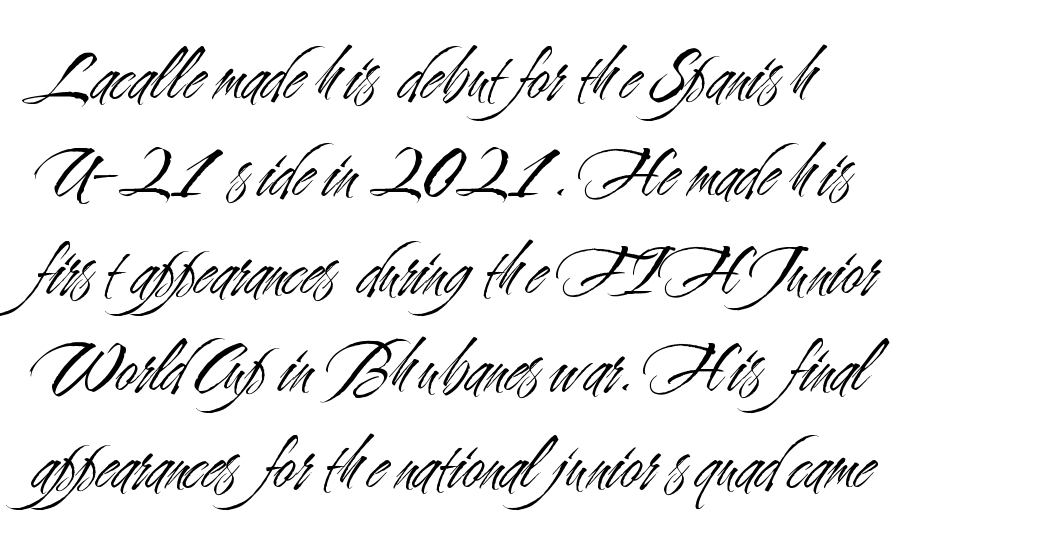
{"serif": "no", "bold": "no", "weight": "light", "width": "condensed", "stroke_contrast": "medium", "x_height": "small", "monospaced": "no", "underline": "no", "align": "left", "line_spacing": "normal", "line_spacing_ratio": 1.28, "letter_spacing": "normal", "letter_spacing_em": 0.0, "glyph_px": 76}
